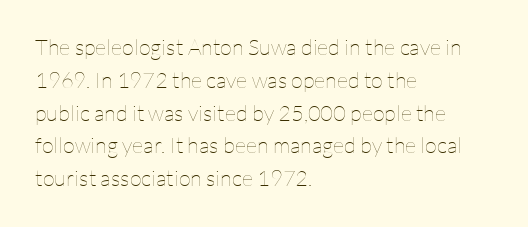
Q: Is the text bold? A: No.
Q: Is the text italic (slanted)? A: No, it is upright.
Q: Is the text underlined? A: No.
Q: How is the paragraph aligned? A: Left-aligned.
Q: Is the spacing between letters normal or unusually wide? A: Normal.
Q: Is the spacing between lines tight, normal or loose? A: Normal.
